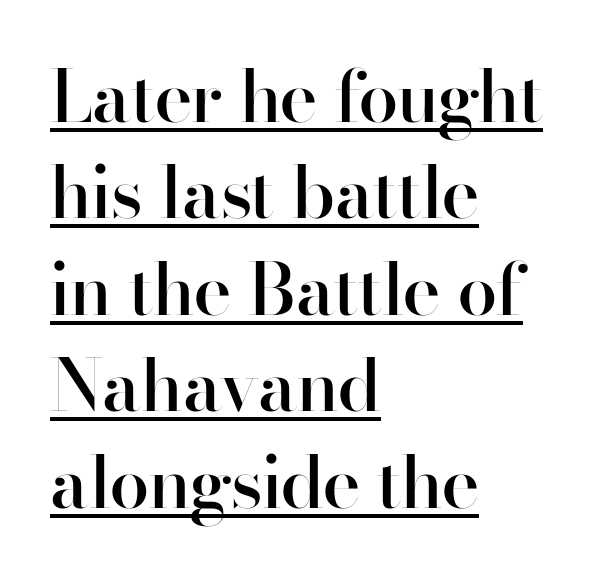
The image shows 72 px semibold sans-serif type, upright; set left-aligned, normal line spacing (1.34x), normal letter spacing, underlined; high stroke contrast and a small x-height.
